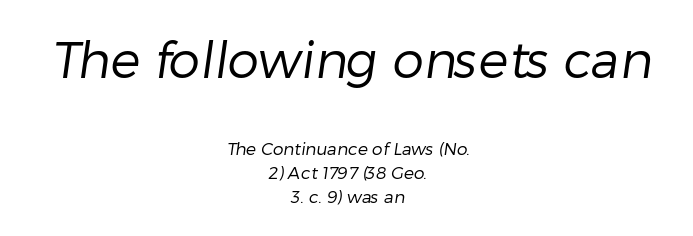
The compositor balanced each line on the midline. Is the stroke heavy? The answer is a plain regular-or-lighter. The font family rendered here belongs to the sans-serif group. Check under the words: just untouched page.
